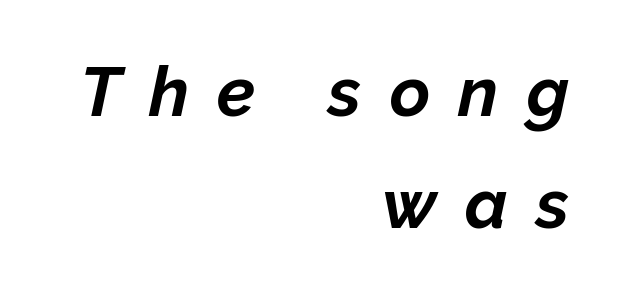
Q: Is the text bold? A: Yes.
Q: Is the text italic (slanted)? A: Yes, it leans right by about 12 degrees.
Q: Is the text underlined? A: No.
Q: How is the paragraph aligned? A: Right-aligned.
Q: Is the spacing between letters normal or unusually wide? A: Unusually wide.
Q: Is the spacing between lines tight, normal or loose? A: Normal.
Q: Width (condensed, normal, or wide)? A: Normal.
Q: Stroke contrast? A: Low.
Q: x-height? A: Medium.
Q: Monospaced? A: No.
